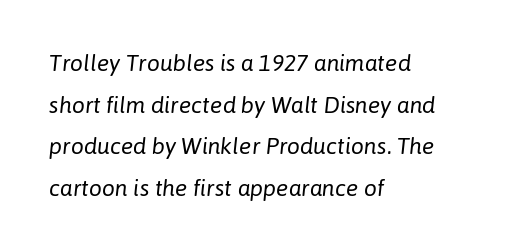
{"italic": "yes", "lean": "right", "slant_degrees": 6, "bold": "no", "underline": "no", "align": "left", "line_spacing_ratio": 1.81, "letter_spacing": "normal", "letter_spacing_em": 0.0, "glyph_px": 23}
